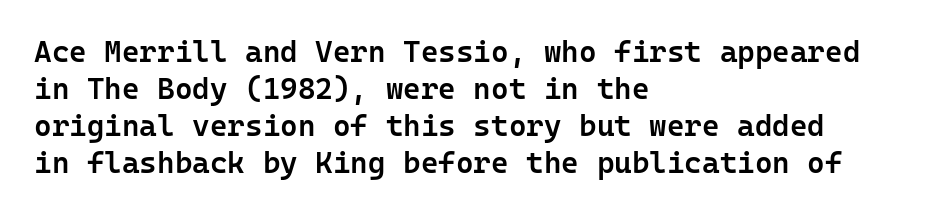
Q: Is the text bold? A: Semi-bold.
Q: Is the text italic (slanted)? A: No, it is upright.
Q: Is the typeface a serif or a sans-serif typeface? A: Sans-serif.
Q: Is the text underlined? A: No.
Q: How is the paragraph aligned? A: Left-aligned.
Q: Is the spacing between letters normal or unusually wide? A: Normal.
Q: Width (condensed, normal, or wide)? A: Normal.
Q: Stroke contrast? A: Low.
Q: x-height? A: Medium.
